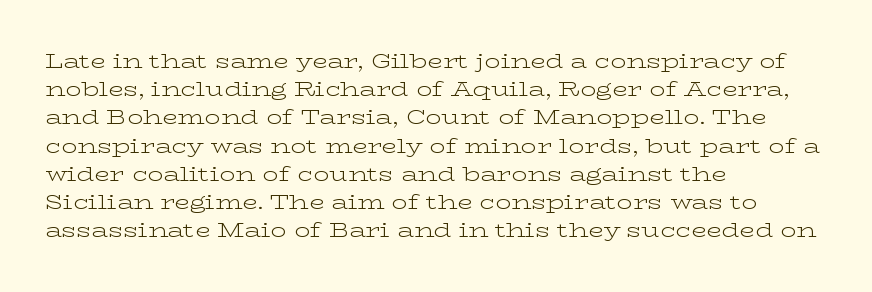
The image shows 20 px text type, upright; set left-aligned, normal line spacing (1.41x), normal letter spacing, not underlined.
